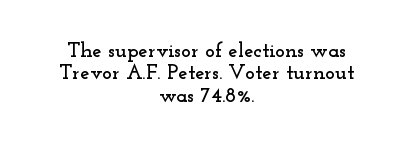
Q: Is the text italic (slanted)? A: No, it is upright.
Q: Is the text underlined? A: No.
Q: How is the paragraph aligned? A: Centered.
Q: Is the spacing between letters normal or unusually wide? A: Normal.
Q: Is the spacing between lines tight, normal or loose? A: Tight.
